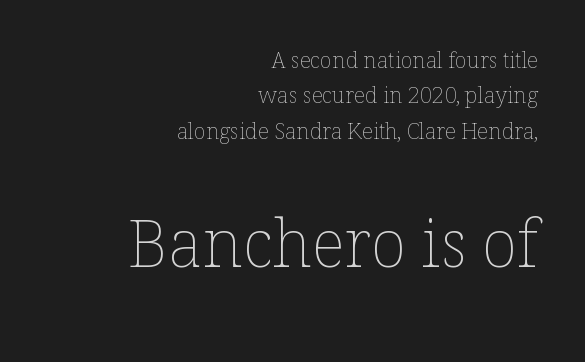
The image shows 66 px thin type, upright; set right-aligned, normal line spacing (1.61x), normal letter spacing, not underlined; the second (bottom) block is 3.0x larger; low stroke contrast and a medium x-height.
